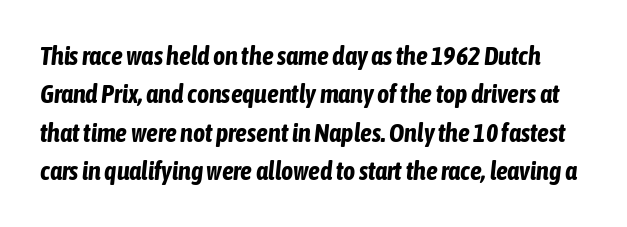
Q: Is the text bold? A: Yes.
Q: Is the text italic (slanted)? A: Yes, it leans right by about 6 degrees.
Q: Is the text underlined? A: No.
Q: Is the spacing between letters normal or unusually wide? A: Normal.
Q: Is the spacing between lines tight, normal or loose? A: Normal.
